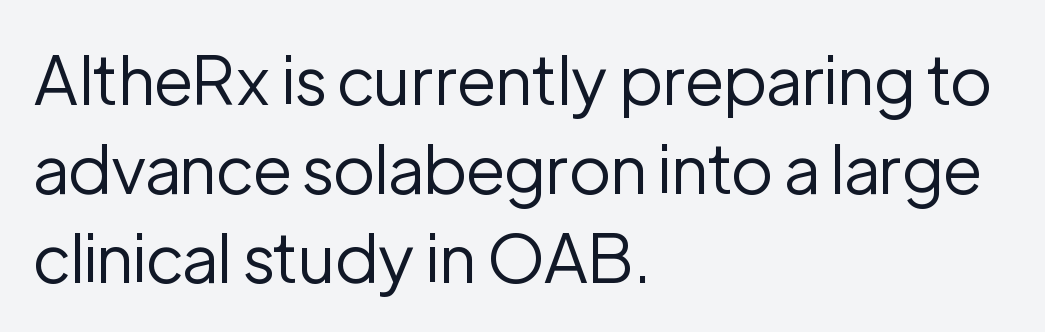
Is this a fixed-width face? No — the glyphs have proportional, varying widths. Inter-character spacing is left at the font's built-in metrics. Typeset ragged right — the left edge is the straight one. Compared with typical paragraphs, the rows here are spaced about the same.
